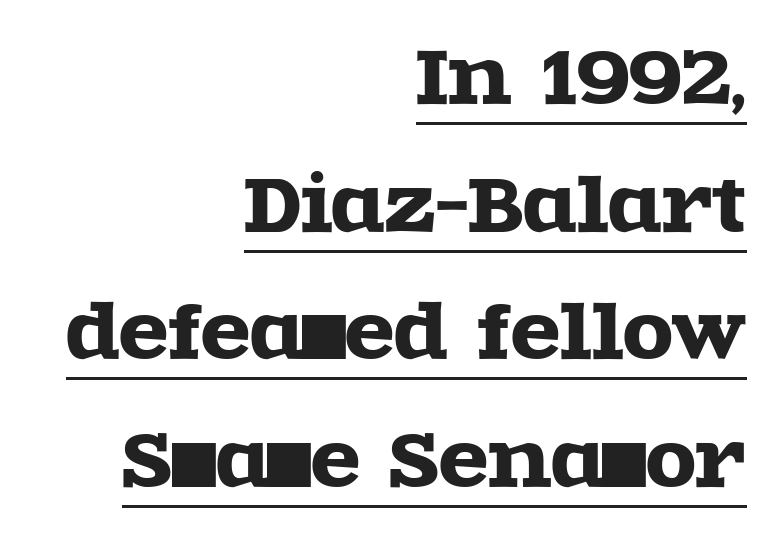
The image shows 73 px wide serif type, upright; set right-aligned, line spacing 1.75x, normal letter spacing, underlined; a large x-height.
